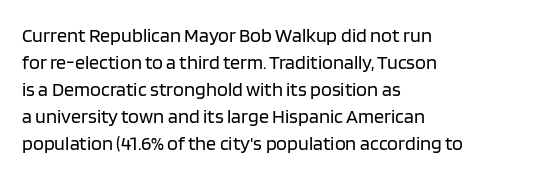
{"italic": "no", "bold": "no", "underline": "no", "align": "left", "line_spacing": "normal", "line_spacing_ratio": 1.35, "letter_spacing": "normal", "letter_spacing_em": 0.0, "glyph_px": 20}
